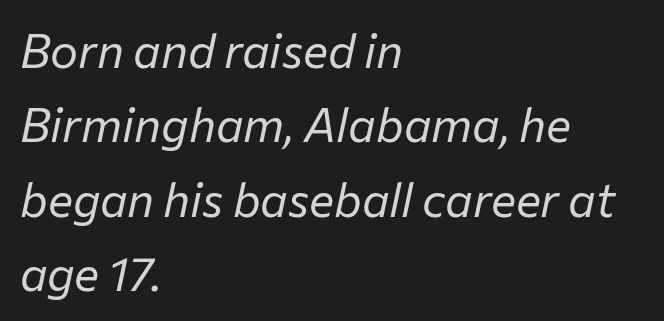
The image shows 47 px regular-weight type, italic (leaning right); set left-aligned, normal line spacing (1.58x), normal letter spacing, not underlined; low stroke contrast and a medium x-height.
